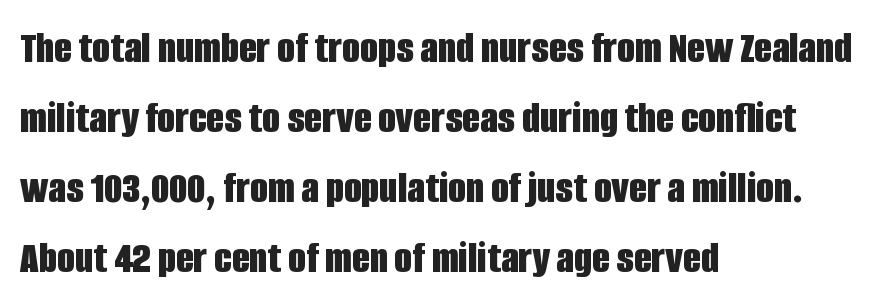
The image shows 46 px bold, condensed sans-serif type, upright; set left-aligned, normal line spacing (1.52x), normal letter spacing, not underlined; low stroke contrast and a large x-height.
